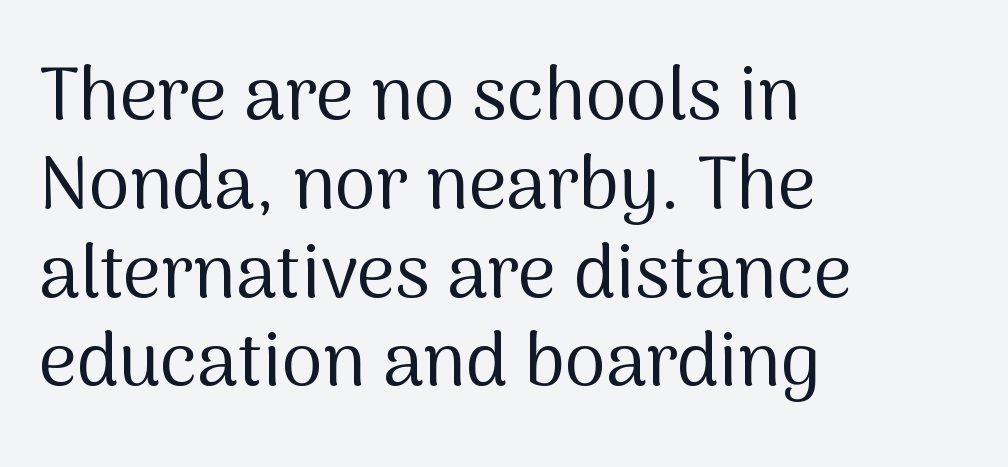
Q: Is the text bold? A: No.
Q: Is the text italic (slanted)? A: No, it is upright.
Q: Is the typeface a serif or a sans-serif typeface? A: Sans-serif.
Q: Is the text underlined? A: No.
Q: How is the paragraph aligned? A: Left-aligned.
Q: Is the spacing between letters normal or unusually wide? A: Normal.
Q: Width (condensed, normal, or wide)? A: Normal.
Q: Stroke contrast? A: Medium.
Q: x-height? A: Medium.
Q: Monospaced? A: No.
